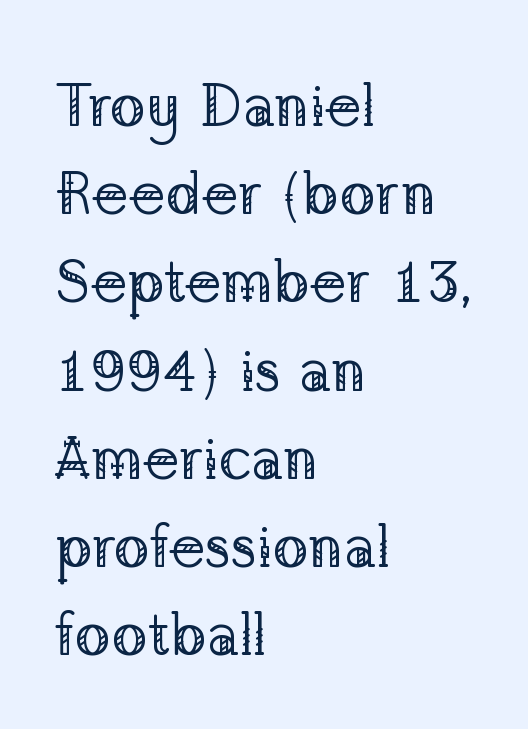
{"serif": "yes", "italic": "no", "bold": "no", "weight": "regular", "width": "normal", "stroke_contrast": "low", "x_height": "medium", "monospaced": "no", "underline": "no", "align": "left", "line_spacing": "normal", "line_spacing_ratio": 1.47, "letter_spacing": "normal", "letter_spacing_em": 0.0, "glyph_px": 60}
